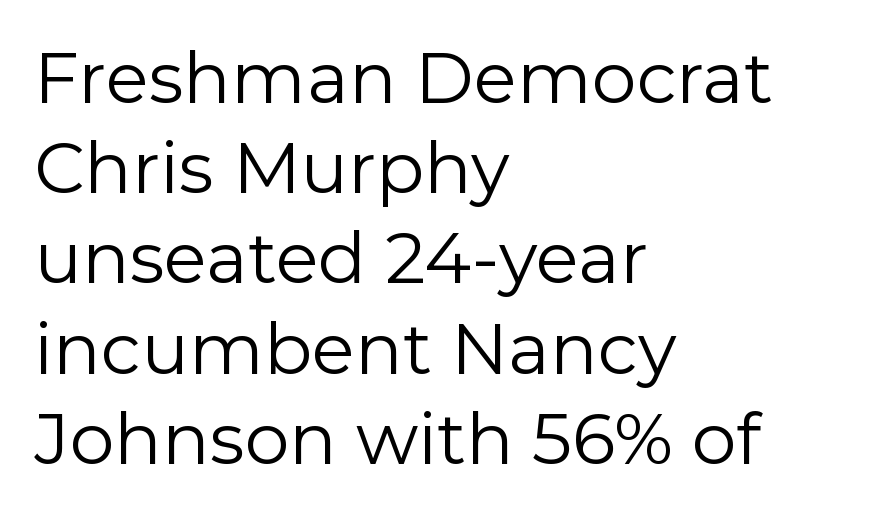
Q: Is the text bold? A: No.
Q: Is the text italic (slanted)? A: No, it is upright.
Q: Is the typeface a serif or a sans-serif typeface? A: Sans-serif.
Q: Is the text underlined? A: No.
Q: How is the paragraph aligned? A: Left-aligned.
Q: Is the spacing between letters normal or unusually wide? A: Normal.
Q: Is the spacing between lines tight, normal or loose? A: Normal.
Q: Width (condensed, normal, or wide)? A: Normal.
Q: Stroke contrast? A: Low.
Q: x-height? A: Medium.
Q: Monospaced? A: No.
